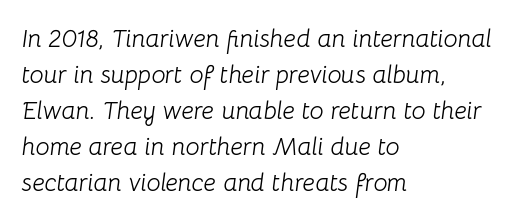
The area under the type is left untouched. The weight tops out at a normal text grade. Students, observe: this is what conventionally led text looks like. In terms of letterspacing, this is plain default setting. Layout note: lines flush left. Yep, that's italic — everything's leaning.
